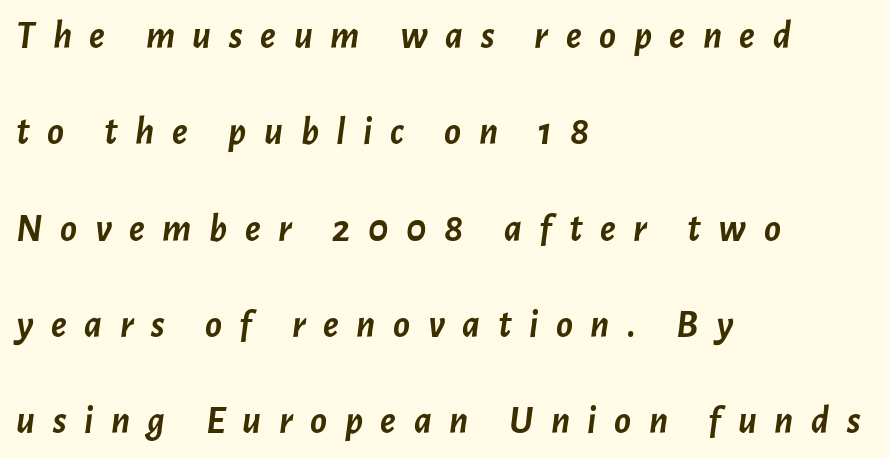
{"italic": "yes", "lean": "right", "slant_degrees": 7, "bold": "yes", "weight": "semibold", "width": "normal", "stroke_contrast": "low", "x_height": "medium", "monospaced": "no", "underline": "no", "align": "left", "line_spacing": "loose", "line_spacing_ratio": 2.47, "letter_spacing": "wide", "letter_spacing_em": 0.45, "glyph_px": 39}
